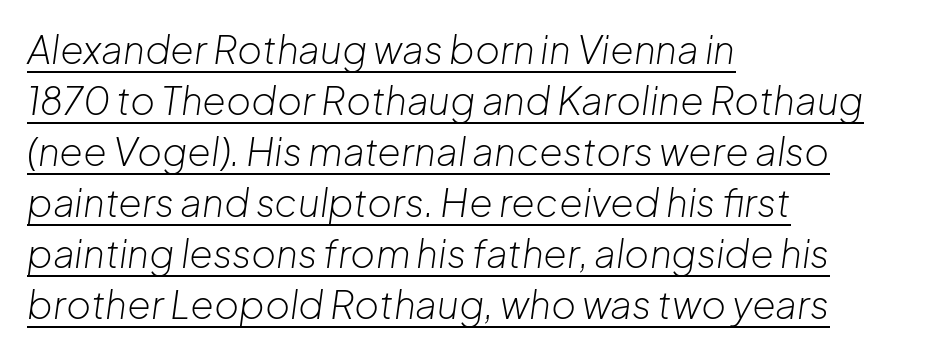
The image shows 38 px light type, italic (leaning right); set left-aligned, normal line spacing (1.34x), normal letter spacing, underlined; low stroke contrast and a medium x-height.
